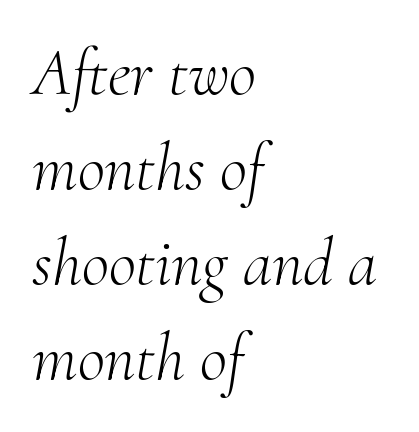
{"serif": "yes", "italic": "yes", "lean": "right", "slant_degrees": 10, "bold": "no", "weight": "light", "width": "normal", "stroke_contrast": "medium", "x_height": "small", "monospaced": "no", "underline": "no", "align": "left", "line_spacing": "normal", "line_spacing_ratio": 1.42, "letter_spacing": "normal", "letter_spacing_em": 0.0, "glyph_px": 67}
